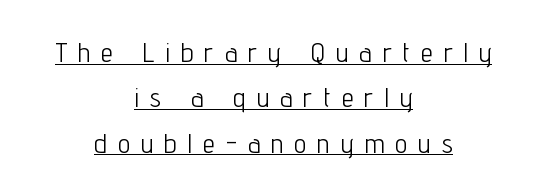
{"italic": "no", "bold": "no", "underline": "yes", "align": "center", "line_spacing": "normal", "line_spacing_ratio": 1.68, "letter_spacing": "wide", "letter_spacing_em": 0.42, "glyph_px": 27}
